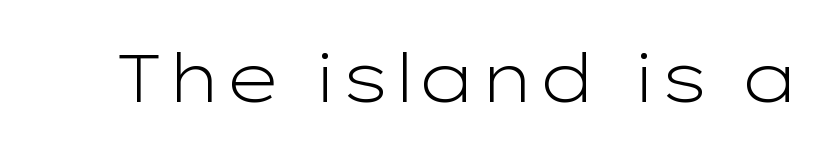
The letters advance in unequal steps, a hallmark of proportional type. The baseline area is clear. Regarding serifs, this sample does without them. Summary of weight: not heavy and not bold. Short note: letters normally spaced.
